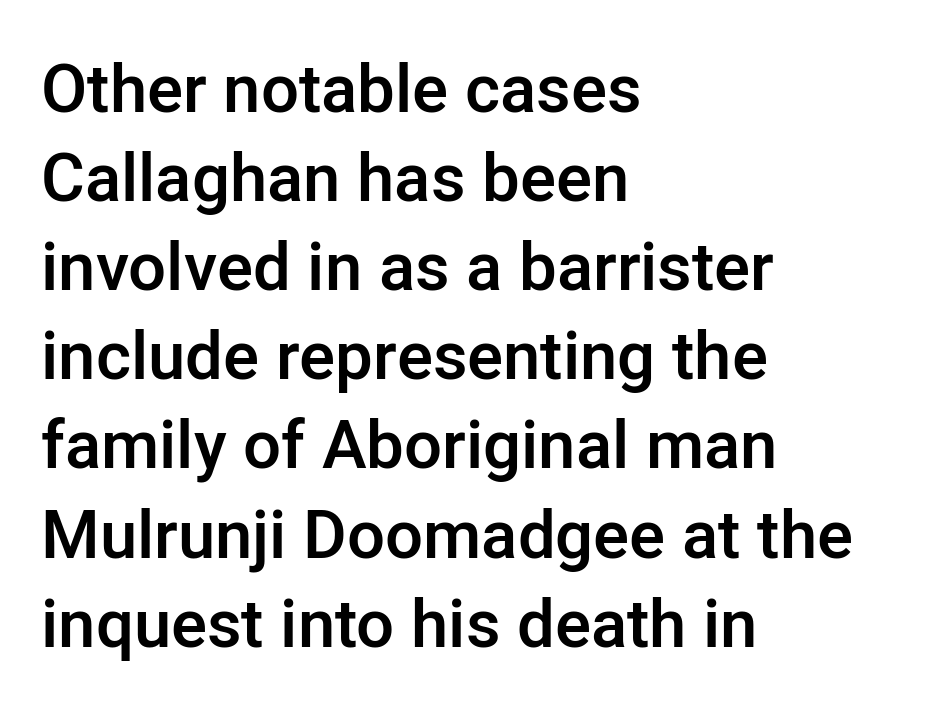
{"serif": "no", "italic": "no", "bold": "semi", "weight": "semibold", "width": "normal", "stroke_contrast": "low", "x_height": "medium", "monospaced": "no", "underline": "no", "align": "left", "line_spacing": "normal", "line_spacing_ratio": 1.33, "letter_spacing": "normal", "letter_spacing_em": 0.0, "glyph_px": 67}
